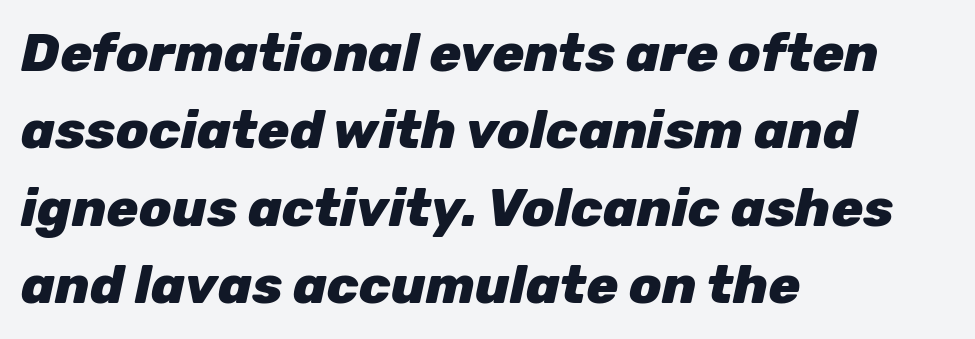
Q: Is the text bold? A: Yes.
Q: Is the text italic (slanted)? A: Yes, it leans right by about 12 degrees.
Q: Is the text underlined? A: No.
Q: How is the paragraph aligned? A: Left-aligned.
Q: Is the spacing between letters normal or unusually wide? A: Normal.
Q: Is the spacing between lines tight, normal or loose? A: Normal.
Q: Width (condensed, normal, or wide)? A: Normal.
Q: Stroke contrast? A: Low.
Q: x-height? A: Medium.
Q: Monospaced? A: No.
